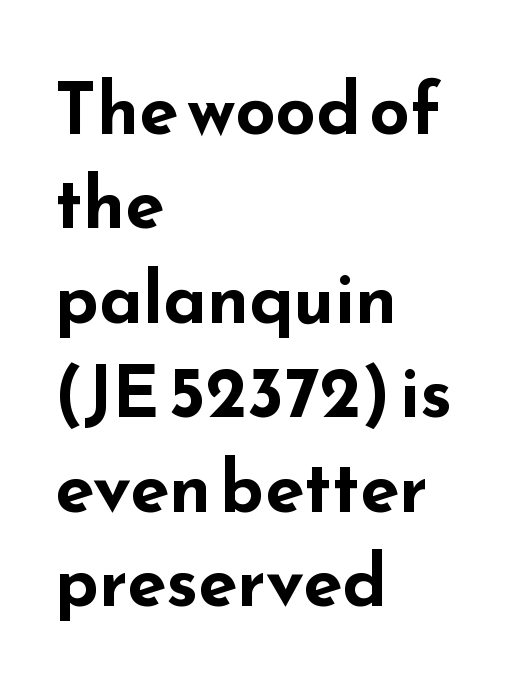
Q: Is the text bold? A: Yes.
Q: Is the text italic (slanted)? A: No, it is upright.
Q: Is the typeface a serif or a sans-serif typeface? A: Sans-serif.
Q: Is the text underlined? A: No.
Q: How is the paragraph aligned? A: Left-aligned.
Q: Is the spacing between letters normal or unusually wide? A: Normal.
Q: Is the spacing between lines tight, normal or loose? A: Normal.
Q: Width (condensed, normal, or wide)? A: Wide.
Q: Stroke contrast? A: Low.
Q: x-height? A: Small.
Q: Monospaced? A: No.
